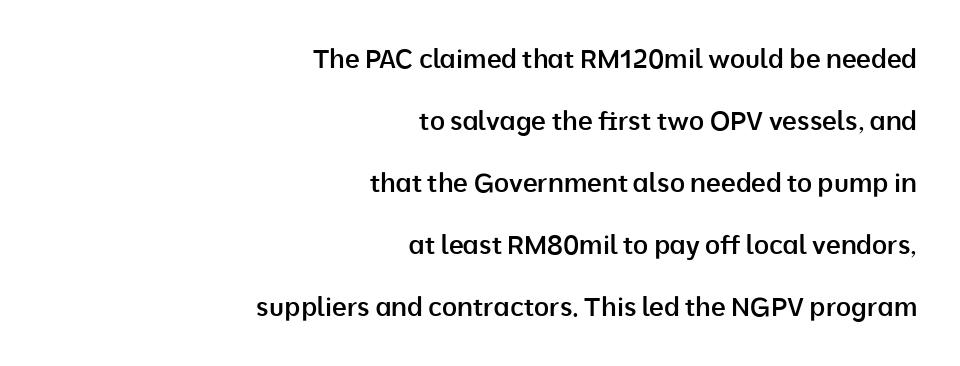
The face used here is a semibold: visibly heavier than regular, lighter than bold. Quick note: not italic, upright. If you measured baseline to baseline, you'd find a long distance. Between one letter and the next there's only the usual sliver of space.
